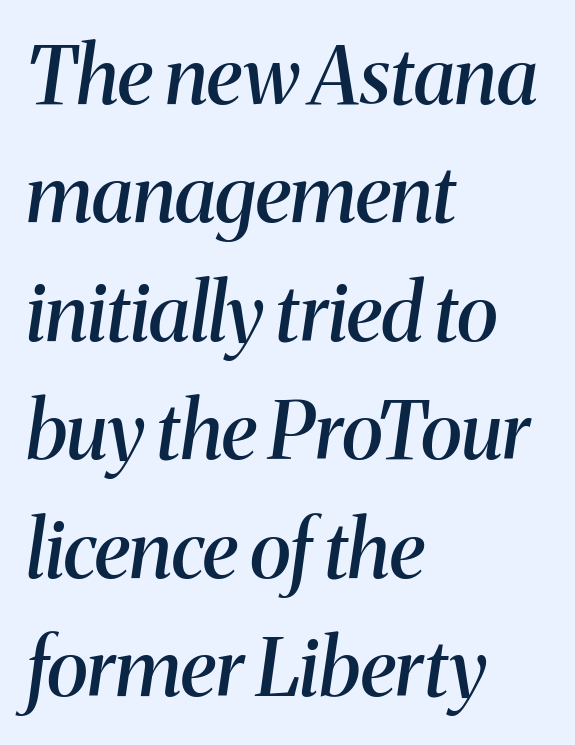
The image shows 79 px semibold serif type, italic (leaning right); set left-aligned, normal line spacing (1.5x), normal letter spacing, not underlined; medium stroke contrast and a medium x-height.
